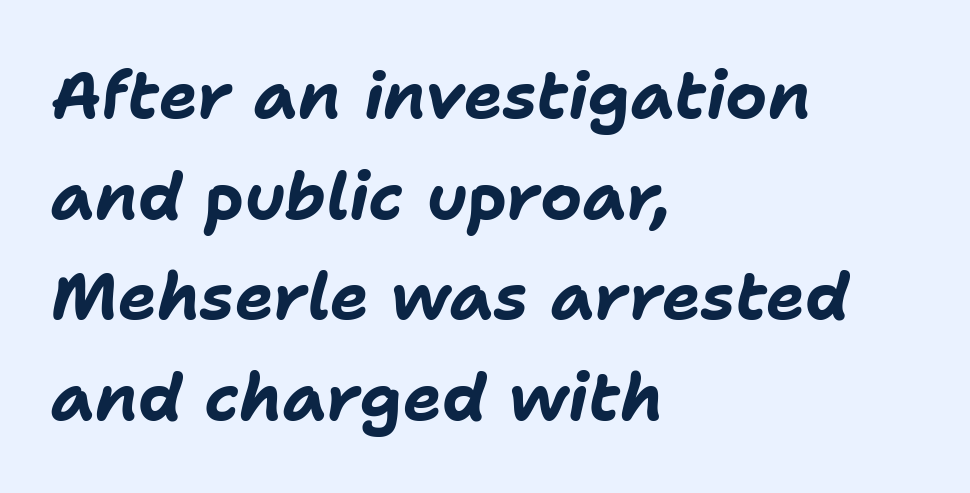
Rule under the text: the space is simply empty. This sample keeps an unexceptional amount of space between lines. Typeset ragged right — the left edge is the straight one. Chunky letters — that's bold for sure.
